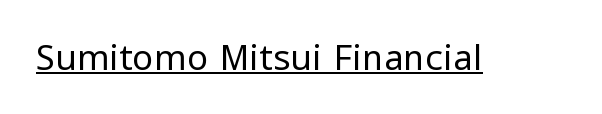
{"serif": "no", "italic": "no", "bold": "no", "weight": "regular", "width": "normal", "stroke_contrast": "low", "x_height": "medium", "monospaced": "no", "underline": "yes", "letter_spacing": "normal", "letter_spacing_em": 0.0, "glyph_px": 35}
